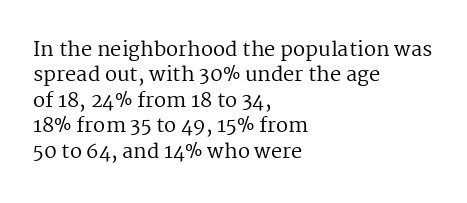
{"italic": "no", "bold": "no", "underline": "no", "align": "left", "line_spacing": "normal", "line_spacing_ratio": 1.27, "letter_spacing": "normal", "letter_spacing_em": 0.0, "glyph_px": 20}
